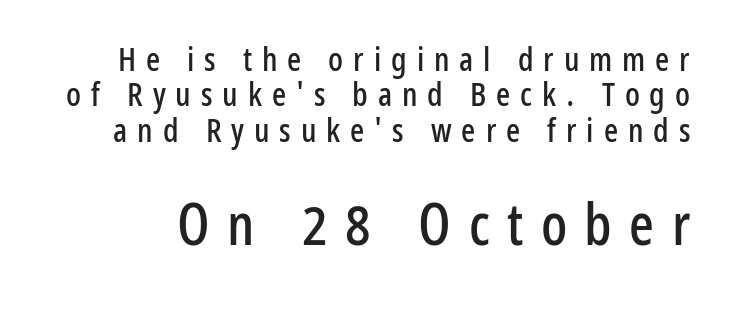
Proportional: the letters do not fall into vertical columns. The text was rendered using a sans face with plain stroke endings. Compared with typical paragraphs, the rows here are closer together. Between one letter and the next there's a generous, obvious gap.
